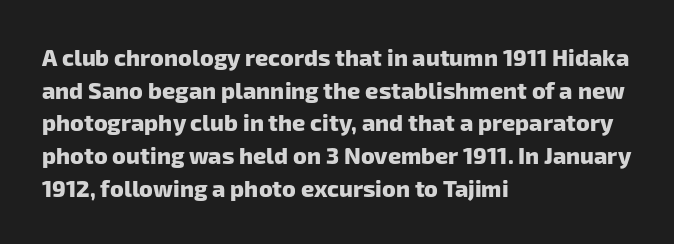
The image shows 23 px bold type; set left-aligned, normal line spacing (1.42x), normal letter spacing, not underlined.
